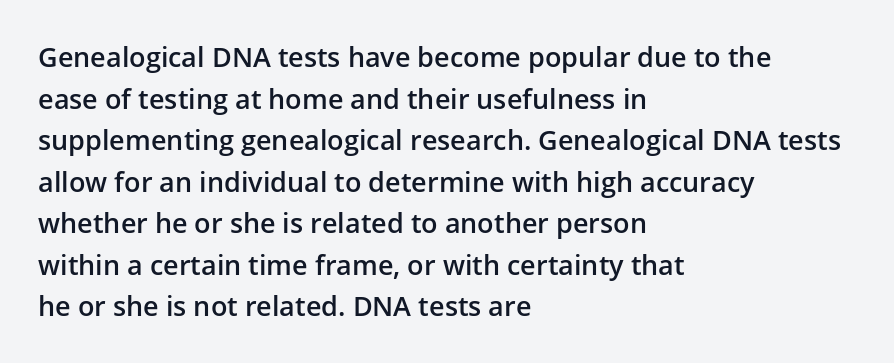
{"italic": "no", "bold": "semi", "underline": "no", "align": "left", "line_spacing": "normal", "line_spacing_ratio": 1.54, "letter_spacing": "normal", "letter_spacing_em": 0.0, "glyph_px": 27}
